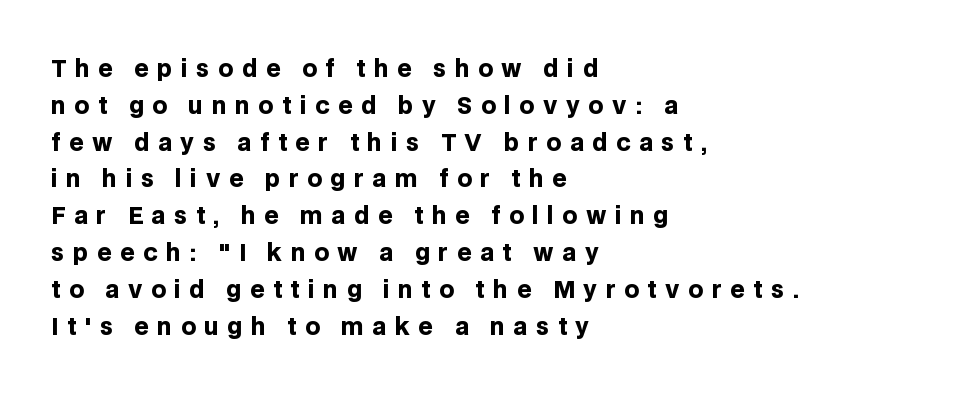
Q: Is the text bold? A: Yes.
Q: Is the text italic (slanted)? A: No, it is upright.
Q: Is the text underlined? A: No.
Q: How is the paragraph aligned? A: Left-aligned.
Q: Is the spacing between letters normal or unusually wide? A: Unusually wide.
Q: Is the spacing between lines tight, normal or loose? A: Normal.
